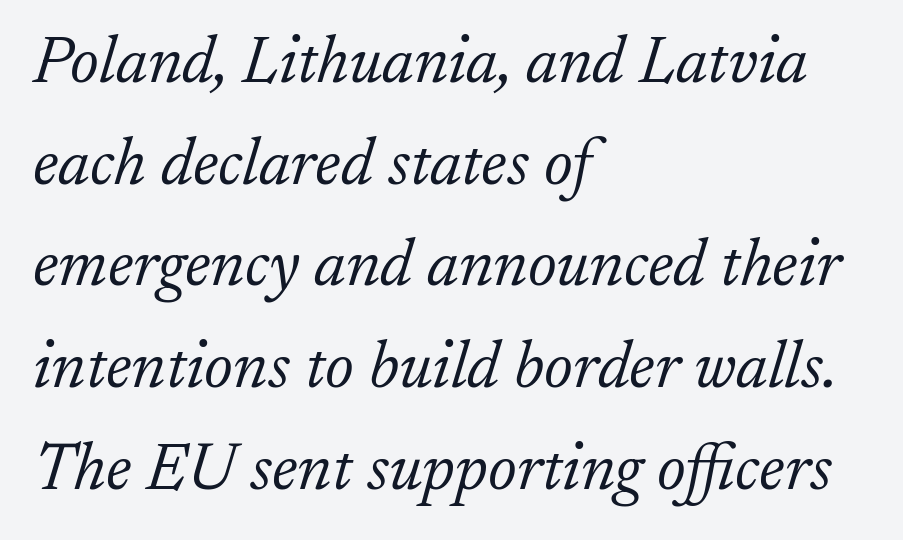
Q: Is the text bold? A: No.
Q: Is the text italic (slanted)? A: Yes, it leans right by about 17 degrees.
Q: Is the typeface a serif or a sans-serif typeface? A: Serif.
Q: Is the text underlined? A: No.
Q: How is the paragraph aligned? A: Left-aligned.
Q: Is the spacing between letters normal or unusually wide? A: Normal.
Q: Is the spacing between lines tight, normal or loose? A: Normal.
Q: Width (condensed, normal, or wide)? A: Normal.
Q: Stroke contrast? A: Low.
Q: x-height? A: Small.
Q: Monospaced? A: No.
